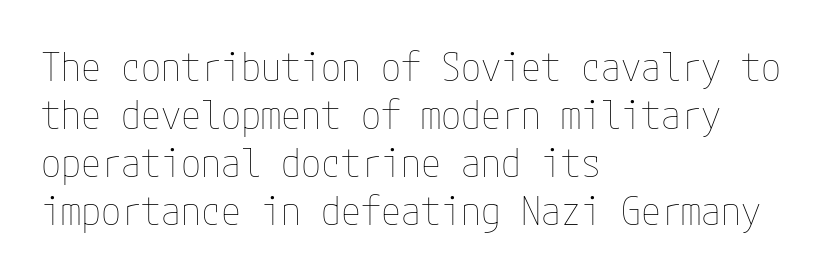
The face looks like a standard text weight, possibly lighter. The glyphs are unaccompanied by any horizontal stroke below them. This is the regular roman posture of the typeface. Inter-character spacing is left at the font's built-in metrics.
